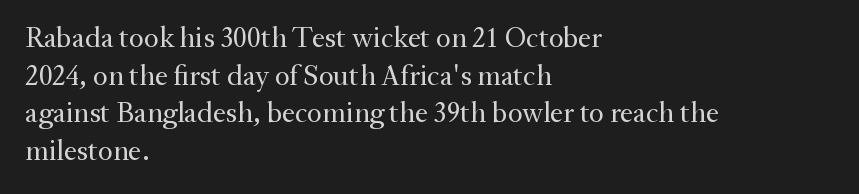
The image shows 29 px regular-weight serif type, upright; set left-aligned, normal line spacing (1.3x), normal letter spacing, not underlined; medium stroke contrast and a small x-height.
